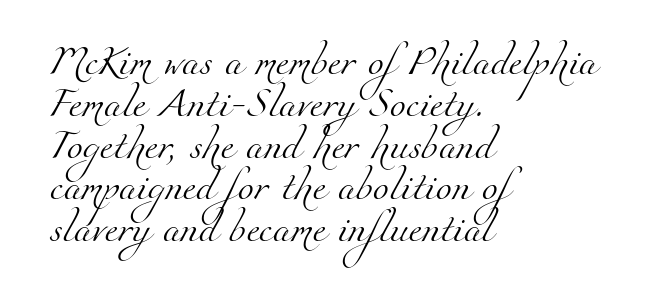
{"serif": "yes", "bold": "no", "weight": "light", "width": "normal", "stroke_contrast": "medium", "x_height": "small", "monospaced": "no", "underline": "no", "align": "left", "line_spacing": "normal", "line_spacing_ratio": 1.44, "letter_spacing": "normal", "letter_spacing_em": 0.0, "glyph_px": 29}
